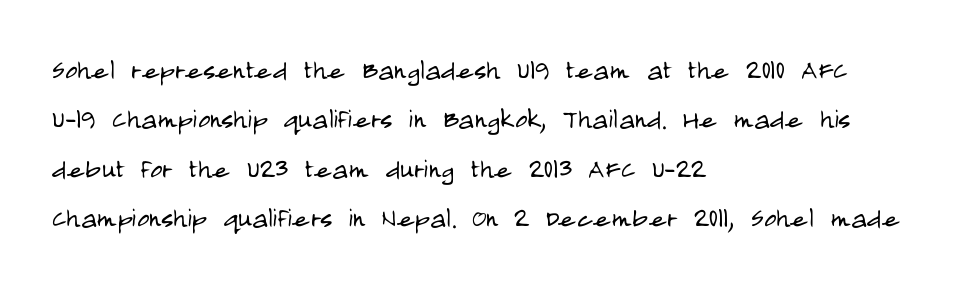
Nope, not italic — everything's standing straight. Compared with typical body copy, the letter spacing here is the same. The ragged edge is on the right, which tells us the setting is flush left. Quick note: underline off. Weight: in the light-to-regular range. The leading is moderate, giving the passage an even texture.
